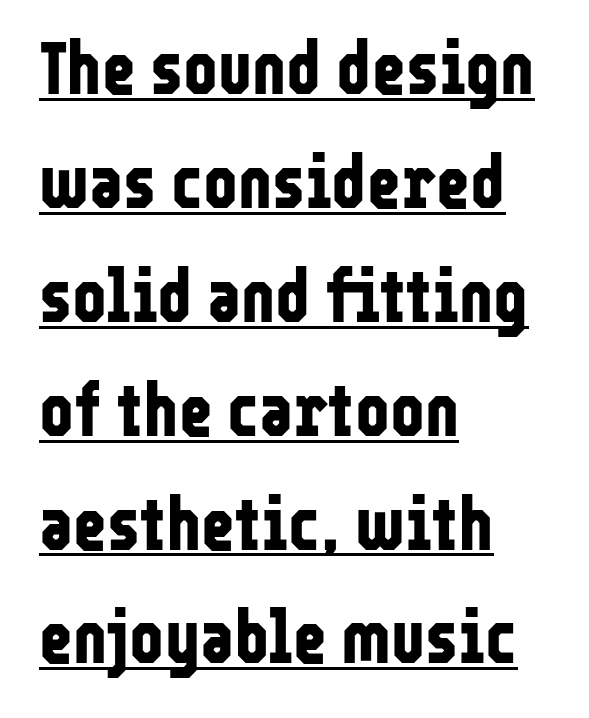
{"serif": "no", "italic": "no", "bold": "yes", "weight": "bold", "width": "condensed", "stroke_contrast": "low", "x_height": "medium", "monospaced": "no", "underline": "yes", "align": "left", "line_spacing": "normal", "line_spacing_ratio": 1.56, "letter_spacing": "normal", "letter_spacing_em": 0.0, "glyph_px": 73}
